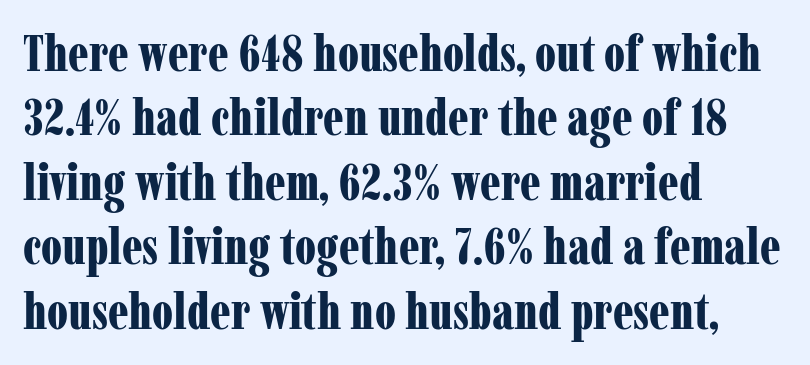
{"serif": "yes", "italic": "no", "bold": "yes", "weight": "bold", "width": "condensed", "stroke_contrast": "low", "x_height": "medium", "monospaced": "no", "underline": "no", "align": "left", "line_spacing": "normal", "line_spacing_ratio": 1.29, "letter_spacing": "normal", "letter_spacing_em": 0.0, "glyph_px": 50}
